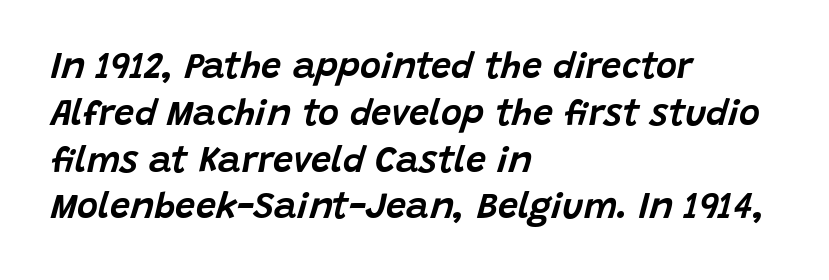
The image shows 36 px text type, italic (leaning right); set left-aligned, normal line spacing (1.3x), normal letter spacing, not underlined; low stroke contrast and a large x-height.
